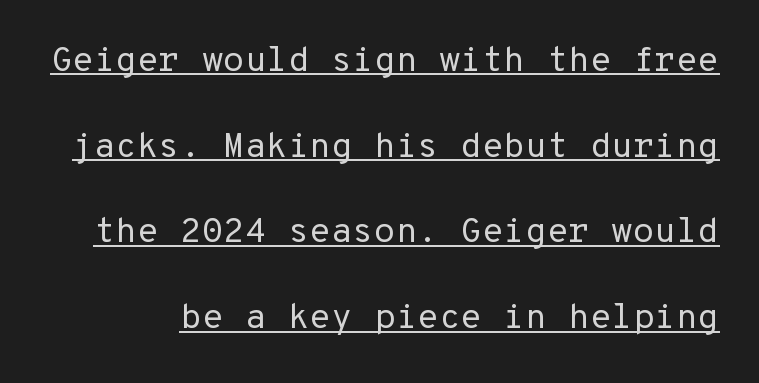
Q: Is the text bold? A: No.
Q: Is the text italic (slanted)? A: No, it is upright.
Q: Is the typeface a serif or a sans-serif typeface? A: Sans-serif.
Q: Is the text underlined? A: Yes.
Q: Is the spacing between letters normal or unusually wide? A: Normal.
Q: Is the spacing between lines tight, normal or loose? A: Loose.
Q: Width (condensed, normal, or wide)? A: Normal.
Q: Stroke contrast? A: Low.
Q: x-height? A: Medium.
Q: Monospaced? A: Yes.
